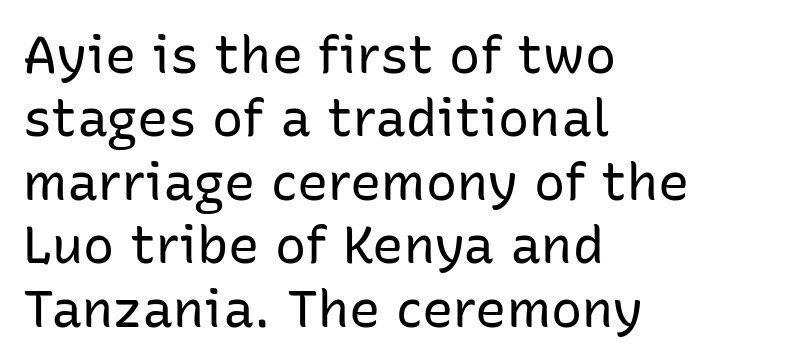
{"serif": "no", "italic": "no", "bold": "no", "weight": "regular", "width": "normal", "stroke_contrast": "low", "x_height": "medium", "monospaced": "no", "underline": "no", "align": "left", "line_spacing_ratio": 1.22, "letter_spacing": "normal", "letter_spacing_em": 0.0, "glyph_px": 52}
